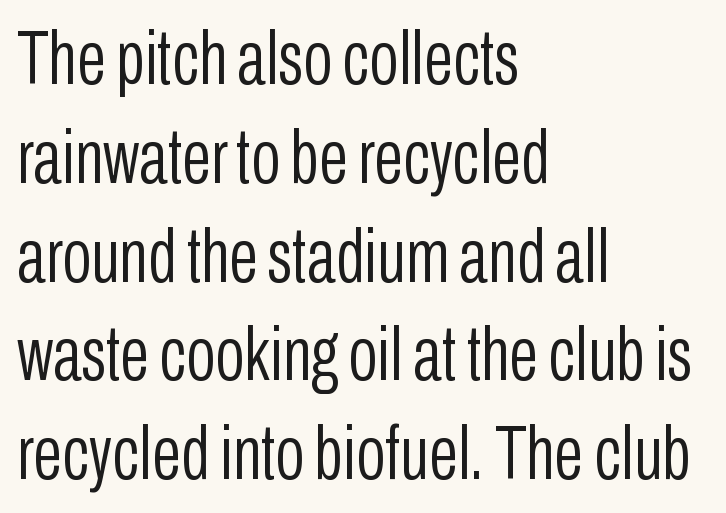
{"serif": "no", "italic": "no", "bold": "no", "weight": "light", "width": "condensed", "stroke_contrast": "low", "x_height": "medium", "monospaced": "no", "underline": "no", "align": "left", "line_spacing": "normal", "line_spacing_ratio": 1.3, "letter_spacing": "normal", "letter_spacing_em": 0.0, "glyph_px": 76}
